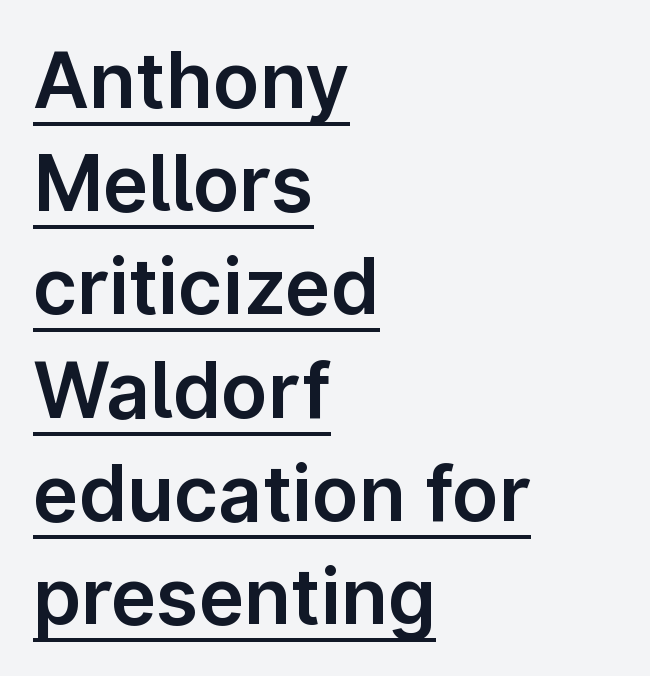
Q: Is the text italic (slanted)? A: No, it is upright.
Q: Is the typeface a serif or a sans-serif typeface? A: Sans-serif.
Q: Is the text underlined? A: Yes.
Q: How is the paragraph aligned? A: Left-aligned.
Q: Is the spacing between letters normal or unusually wide? A: Normal.
Q: Is the spacing between lines tight, normal or loose? A: Normal.
Q: Width (condensed, normal, or wide)? A: Normal.
Q: Stroke contrast? A: Low.
Q: x-height? A: Medium.
Q: Monospaced? A: No.
